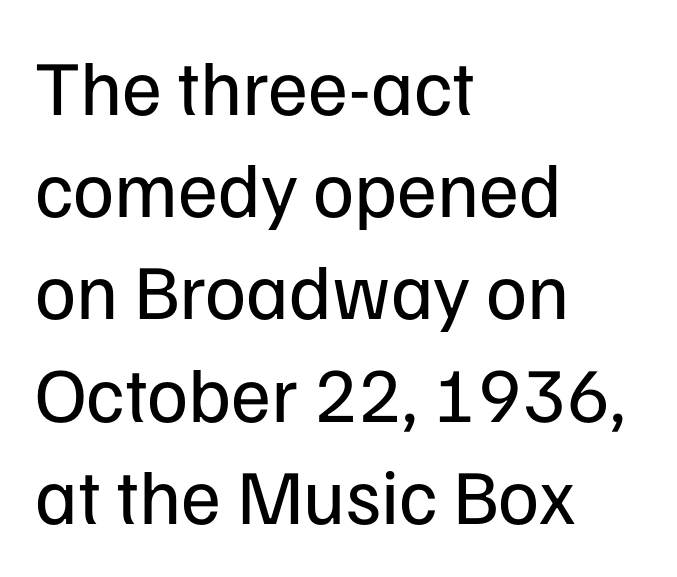
Q: Is the text bold? A: No.
Q: Is the text italic (slanted)? A: No, it is upright.
Q: Is the typeface a serif or a sans-serif typeface? A: Sans-serif.
Q: Is the text underlined? A: No.
Q: How is the paragraph aligned? A: Left-aligned.
Q: Is the spacing between letters normal or unusually wide? A: Normal.
Q: Is the spacing between lines tight, normal or loose? A: Normal.
Q: Width (condensed, normal, or wide)? A: Normal.
Q: Stroke contrast? A: Low.
Q: x-height? A: Medium.
Q: Monospaced? A: No.
